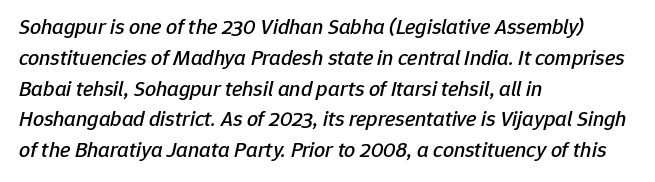
{"italic": "yes", "lean": "right", "slant_degrees": 12, "underline": "no", "align": "left", "line_spacing": "normal", "line_spacing_ratio": 1.4, "letter_spacing": "normal", "letter_spacing_em": 0.0, "glyph_px": 22}
